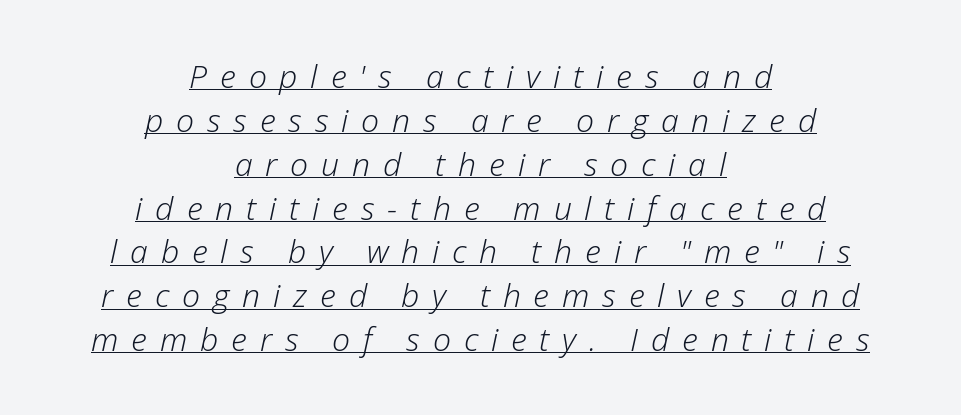
The image shows 32 px light type, italic (leaning right); set centered, normal line spacing (1.37x), unusually wide letter spacing (+0.4 em), underlined; low stroke contrast and a medium x-height.
